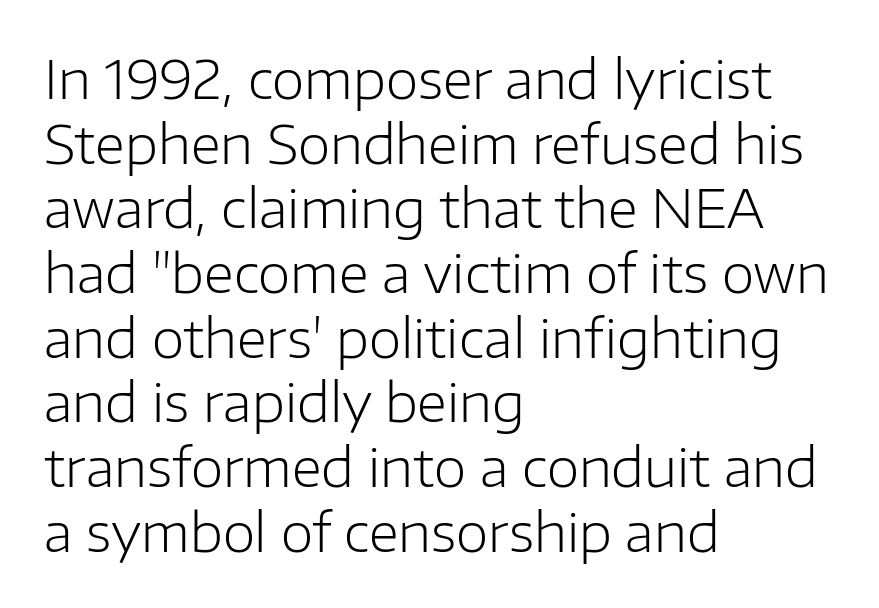
Q: Is the text bold? A: No.
Q: Is the text italic (slanted)? A: No, it is upright.
Q: Is the typeface a serif or a sans-serif typeface? A: Sans-serif.
Q: Is the text underlined? A: No.
Q: How is the paragraph aligned? A: Left-aligned.
Q: Is the spacing between letters normal or unusually wide? A: Normal.
Q: Width (condensed, normal, or wide)? A: Normal.
Q: Stroke contrast? A: Low.
Q: x-height? A: Medium.
Q: Monospaced? A: No.
